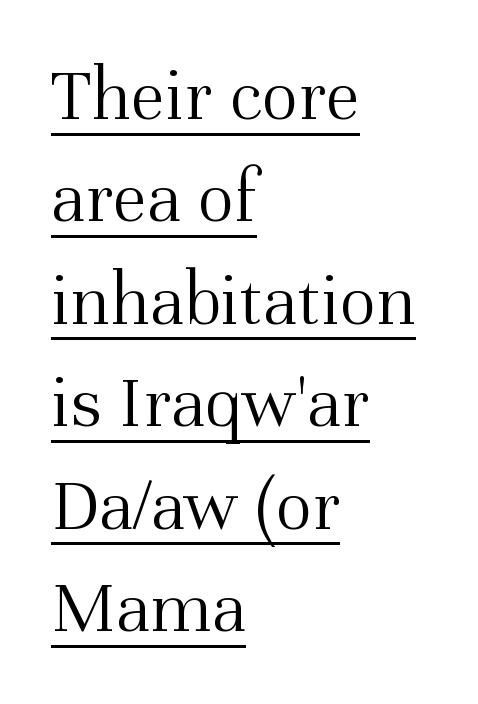
{"serif": "yes", "italic": "no", "bold": "no", "weight": "light", "width": "normal", "stroke_contrast": "medium", "x_height": "medium", "monospaced": "no", "underline": "yes", "align": "left", "line_spacing": "normal", "line_spacing_ratio": 1.33, "letter_spacing": "normal", "letter_spacing_em": 0.0, "glyph_px": 77}
